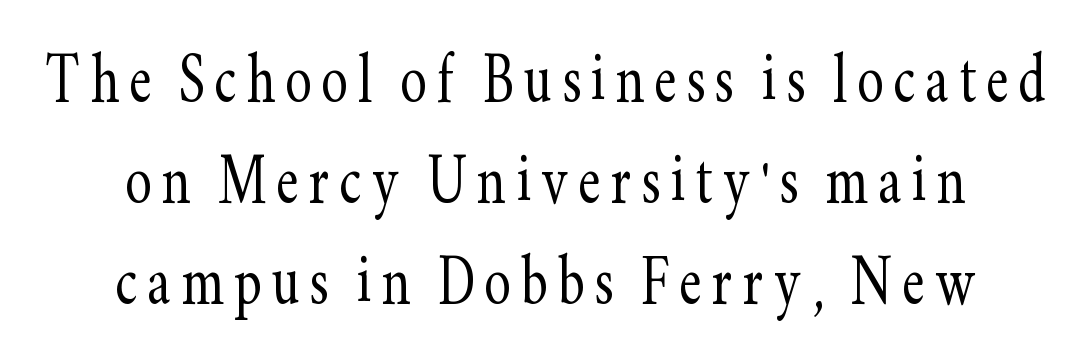
The image shows 79 px light, condensed serif type, upright; set centered, normal line spacing (1.28x), not underlined; low stroke contrast and a small x-height.
